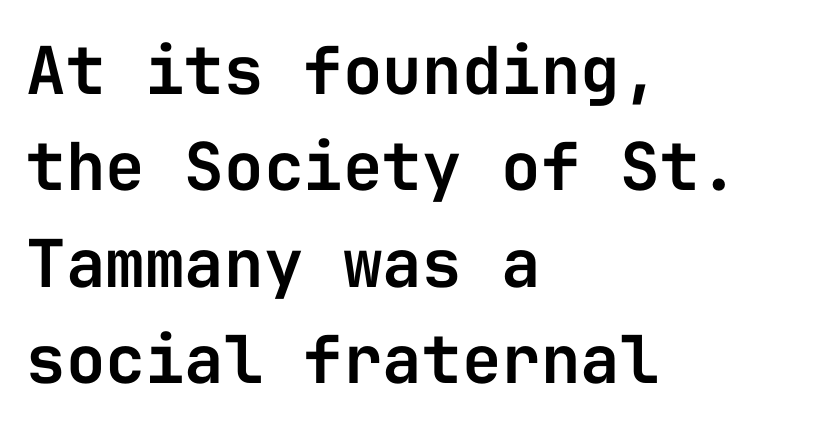
{"serif": "no", "italic": "no", "width": "normal", "stroke_contrast": "low", "x_height": "medium", "monospaced": "yes", "underline": "no", "align": "left", "line_spacing": "normal", "line_spacing_ratio": 1.46, "letter_spacing": "normal", "letter_spacing_em": 0.0, "glyph_px": 66}
